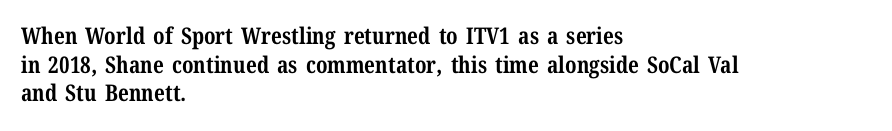
Every character sits straight up, as roman type does. Stroke thickness is high; the sample reads as a true bold. Inter-character spacing is left at the font's built-in metrics. Casual observation: everything's shoved over to the left. The specimen omits any rule beneath the text block's lines.
